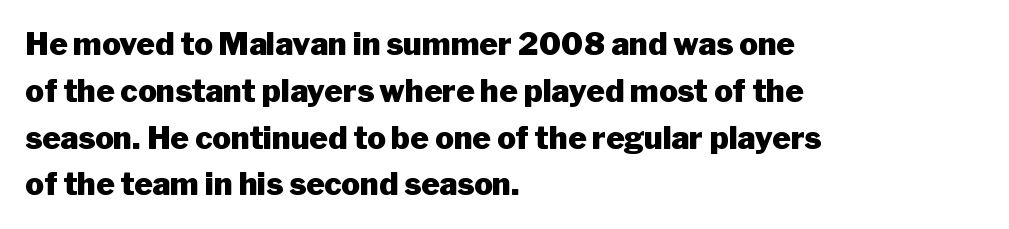
Q: Is the text bold? A: Yes.
Q: Is the text italic (slanted)? A: No, it is upright.
Q: Is the typeface a serif or a sans-serif typeface? A: Sans-serif.
Q: Is the text underlined? A: No.
Q: How is the paragraph aligned? A: Left-aligned.
Q: Is the spacing between letters normal or unusually wide? A: Normal.
Q: Is the spacing between lines tight, normal or loose? A: Normal.
Q: Width (condensed, normal, or wide)? A: Normal.
Q: Stroke contrast? A: Low.
Q: x-height? A: Medium.
Q: Monospaced? A: No.
